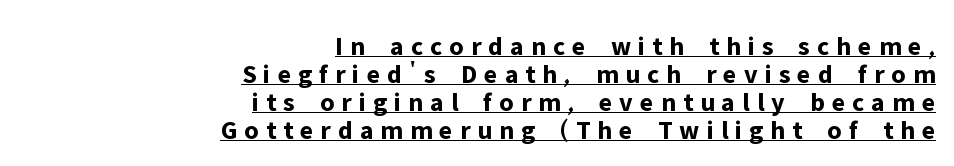
Strong, thick strokes mark this as bold type. The specimen includes a rule beneath the text block's lines. It's the straight-up-and-down kind of type. Students, observe: this is what under-led, compact text looks like. The letterforms stand isolated, each surrounded by extra space. Which margin do the lines hug? The right one — the left edge is uneven.
